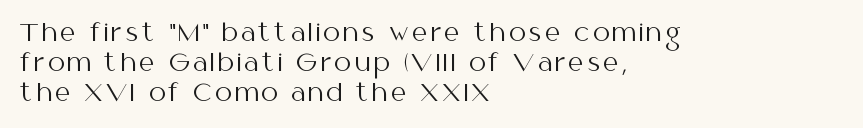
The image shows 24 px text type, upright; set left-aligned, line spacing 1.24x, not underlined.
